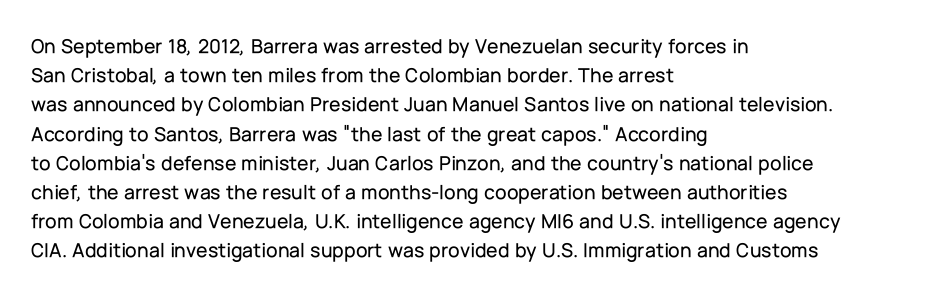
Each word holds together tightly as a unit, with standard inter-letter gaps. Left-aligned paragraph, ragged on the right. The vertical gap from one line to the next is medium. Nope, not italic — everything's standing straight. Check the space under the baseline: it is left empty.
